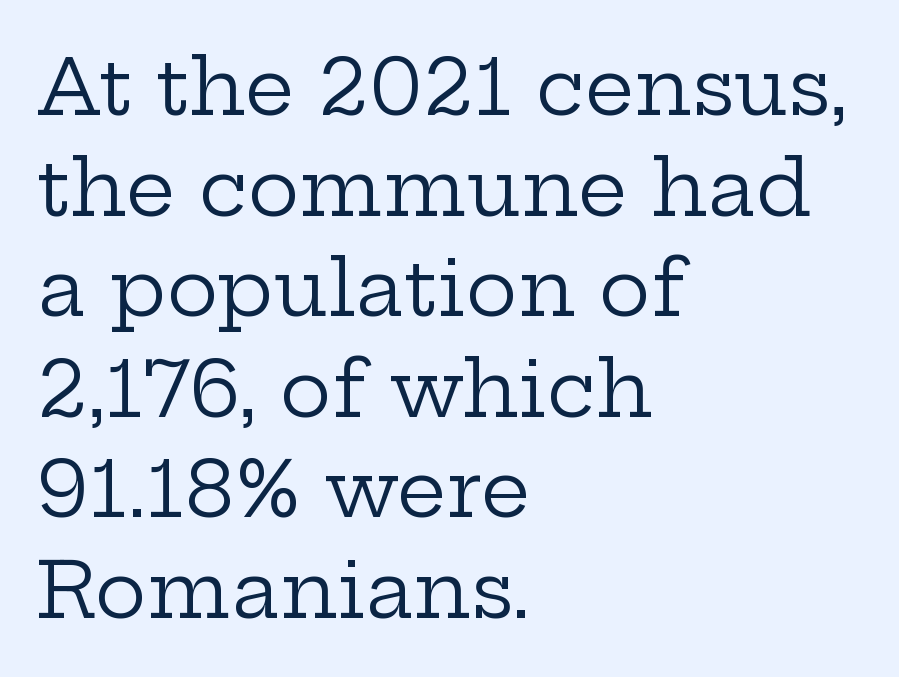
{"serif": "yes", "italic": "no", "bold": "no", "weight": "regular", "width": "wide", "stroke_contrast": "low", "x_height": "medium", "monospaced": "no", "underline": "no", "align": "left", "line_spacing": "normal", "line_spacing_ratio": 1.29, "letter_spacing": "normal", "letter_spacing_em": 0.0, "glyph_px": 78}
